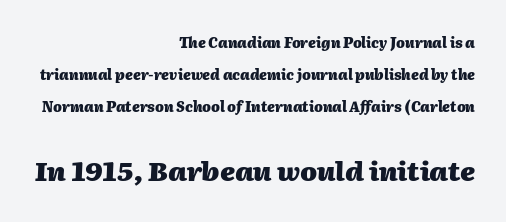
{"italic": "yes", "lean": "right", "slant_degrees": 2, "bold": "yes", "underline": "no", "align": "right", "line_spacing": "loose", "line_spacing_ratio": 2.3, "letter_spacing": "normal", "letter_spacing_em": 0.0, "larger_block": "second", "size_ratio": 1.93, "glyph_px": 27}
